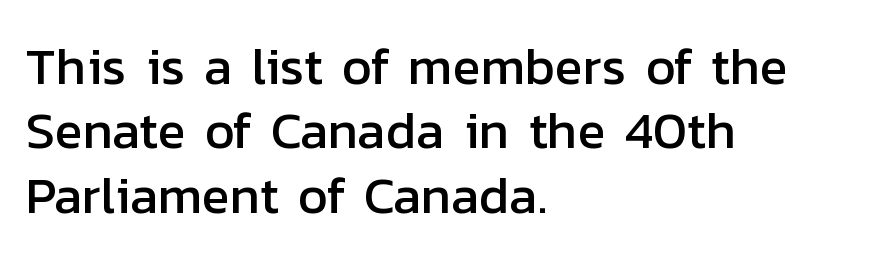
These lines are rendered in a variable-pitch font. Visually the block forms a straight wall on the left and a jagged coastline on the right. There is no visible air inserted between adjacent glyphs. This sample uses an upright cut, with every glyph sitting square on the baseline.
